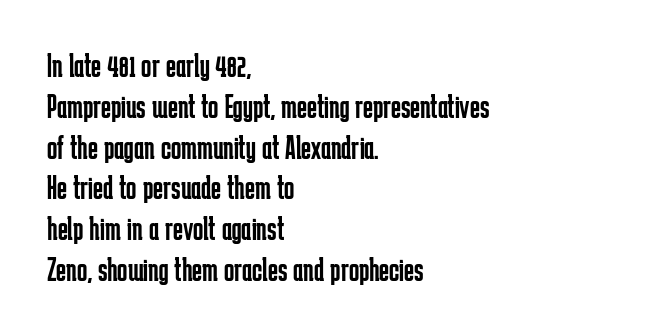
{"serif": "no", "italic": "no", "bold": "no", "weight": "regular", "width": "condensed", "stroke_contrast": "low", "x_height": "medium", "monospaced": "no", "underline": "no", "align": "left", "line_spacing_ratio": 1.2, "letter_spacing": "normal", "letter_spacing_em": 0.0, "glyph_px": 34}
